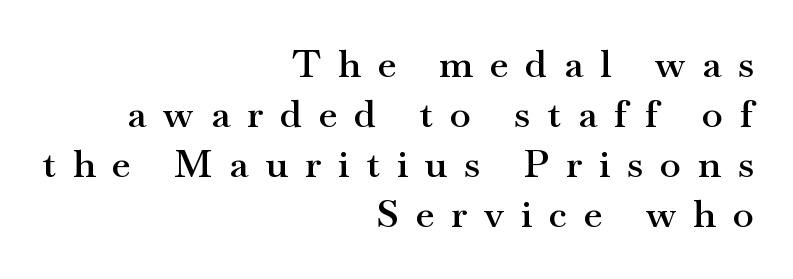
Q: Is the text bold? A: Semi-bold.
Q: Is the text italic (slanted)? A: No, it is upright.
Q: Is the typeface a serif or a sans-serif typeface? A: Serif.
Q: Is the text underlined? A: No.
Q: How is the paragraph aligned? A: Right-aligned.
Q: Is the spacing between letters normal or unusually wide? A: Unusually wide.
Q: Is the spacing between lines tight, normal or loose? A: Normal.
Q: Width (condensed, normal, or wide)? A: Wide.
Q: Stroke contrast? A: Medium.
Q: x-height? A: Small.
Q: Monospaced? A: No.
